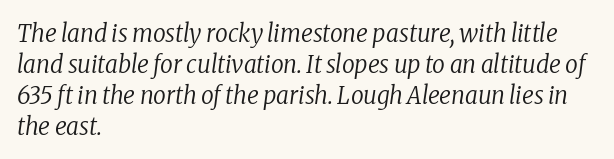
Honestly, there is no underline to notice here at all. The rag falls on the right side of this text block. It's the slanting kind of type. The characters are drawn with everyday or finer stroke widths. Nothing unusual about the tracking: characters are spaced as the font intends.
